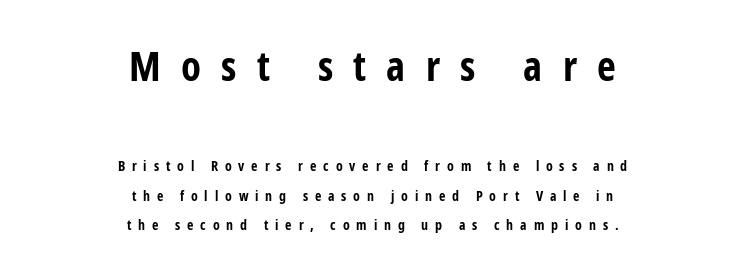
The image shows 41 px bold, condensed sans-serif type, upright; set centered, loose line spacing (2.11x), unusually wide letter spacing (+0.49 em), not underlined; the first (top) block is 2.93x larger; low stroke contrast and a medium x-height.
